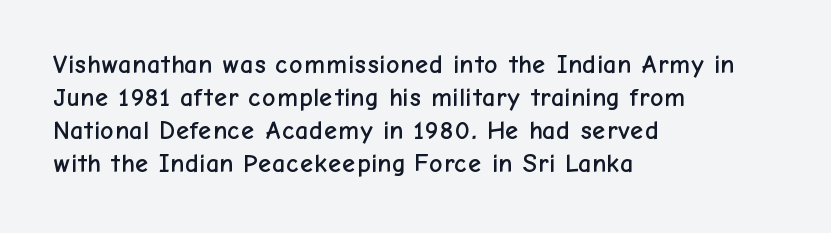
The foot of each line stays bare and open. Leading matches the norm, producing a regular column. The paragraph shown leans on its left margin. The gaps between neighbouring characters are ordinary and unremarkable. Italic? Not at all — the glyphs are vertical.
